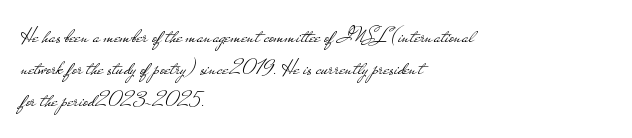
{"bold": "no", "underline": "no", "align": "left", "line_spacing": "normal", "line_spacing_ratio": 1.39, "letter_spacing": "normal", "letter_spacing_em": 0.0, "glyph_px": 23}
